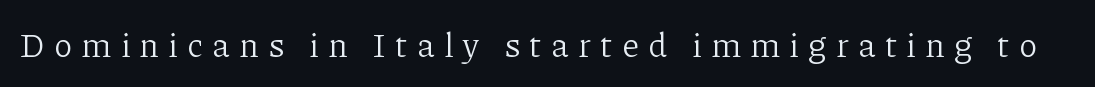
The image shows 34 px light serif type, upright; set unusually wide letter spacing (+0.27 em), not underlined; low stroke contrast and a medium x-height.
